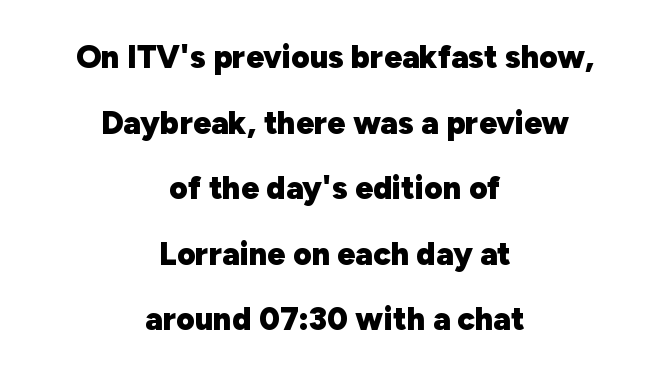
A typesetter would call this proportional, since set widths differ per character. Plain, unruled lines of type. As a designer I'd log this as weight 700, bold. Regarding leading, the lines here are spaced well apart. These lines are centered, leaving both edges ragged. The font's upright variant was chosen for this text.
